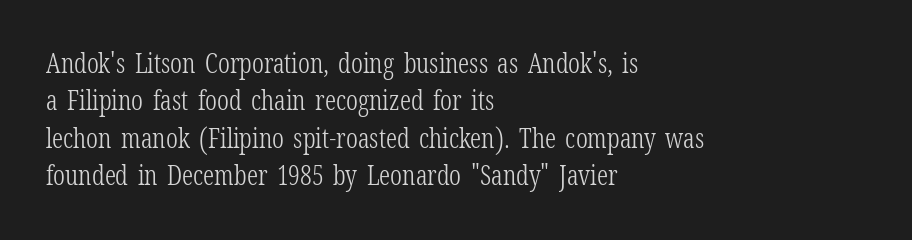
Interline gaps are of average width in this sample. Inter-character spacing is left at the font's built-in metrics. If you drew a line through each stem, it would be perfectly vertical. Words float on clear page, feet unadorned. Each line starts at the same left margin while the right side varies.
